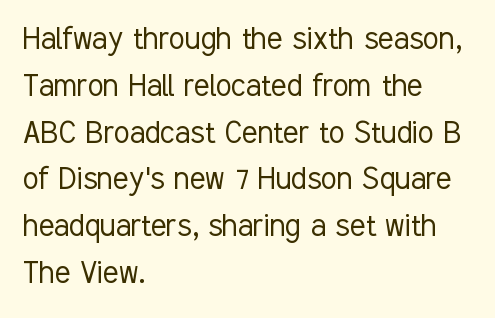
{"serif": "no", "italic": "no", "bold": "no", "weight": "light", "width": "condensed", "stroke_contrast": "low", "x_height": "medium", "monospaced": "no", "underline": "no", "align": "left", "line_spacing": "normal", "line_spacing_ratio": 1.3, "letter_spacing": "normal", "letter_spacing_em": 0.0, "glyph_px": 36}
